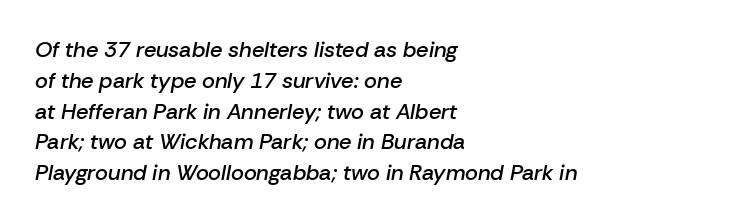
The image shows 22 px text type, italic (leaning right); set left-aligned, normal line spacing (1.4x), normal letter spacing, not underlined.
